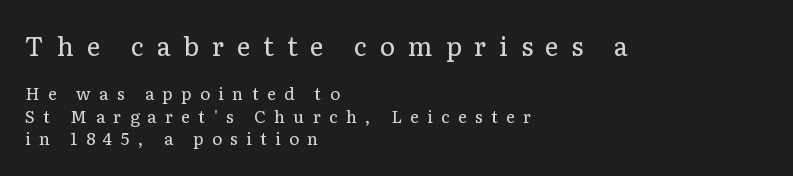
Quick note: not italic, upright. All the whitespace from short lines collects on the right. Rows of type keep a routine distance in the vertical direction. Bare-footed words on every line.
